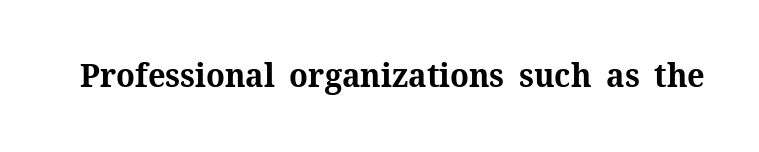
Q: Is the text bold? A: Yes.
Q: Is the text italic (slanted)? A: No, it is upright.
Q: Is the typeface a serif or a sans-serif typeface? A: Serif.
Q: Is the text underlined? A: No.
Q: Is the spacing between letters normal or unusually wide? A: Normal.
Q: Width (condensed, normal, or wide)? A: Normal.
Q: Stroke contrast? A: Medium.
Q: x-height? A: Medium.
Q: Monospaced? A: No.
